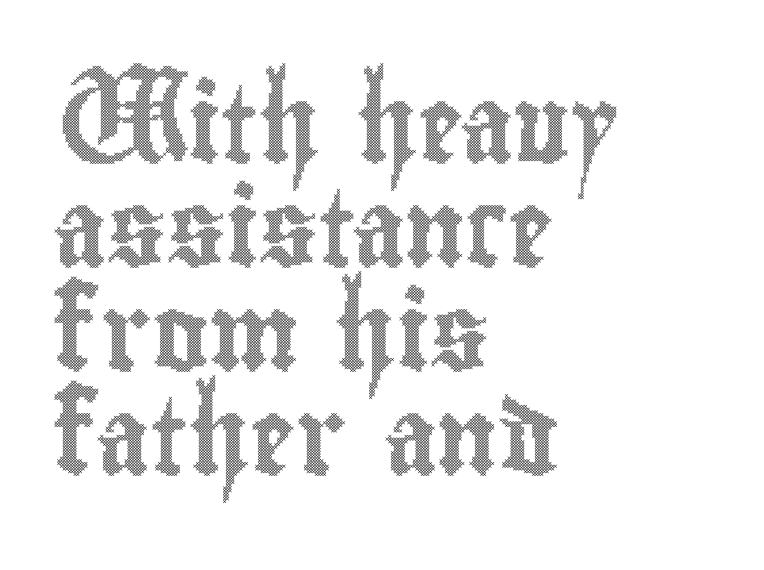
{"italic": "no", "width": "condensed", "x_height": "small", "monospaced": "no", "underline": "no", "align": "left", "line_spacing": "normal", "line_spacing_ratio": 1.37, "letter_spacing": "normal", "letter_spacing_em": 0.0, "glyph_px": 76}
